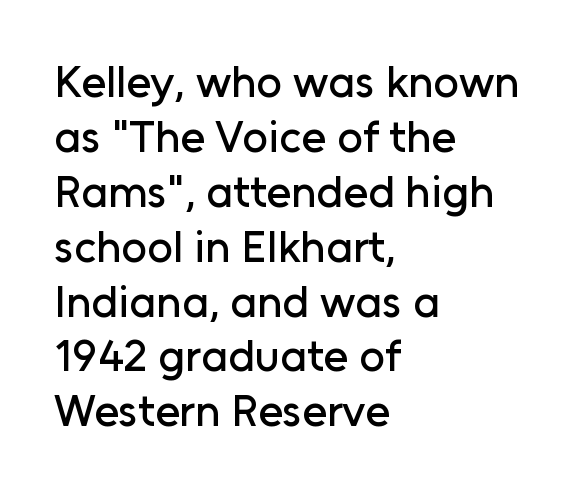
The image shows 45 px sans-serif type, upright; set left-aligned, line spacing 1.22x, normal letter spacing, not underlined; low stroke contrast and a medium x-height.
